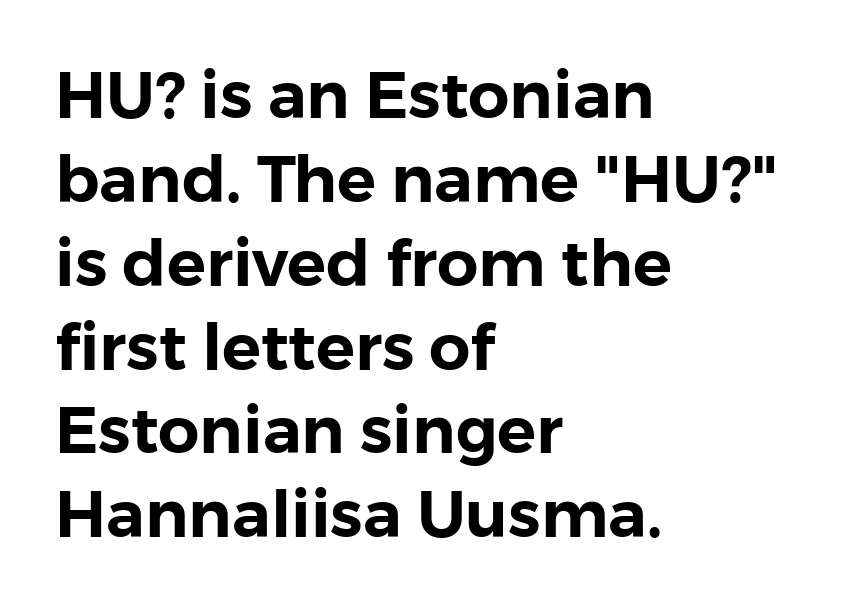
The image shows 65 px sans-serif type, upright; set left-aligned, normal line spacing (1.29x), normal letter spacing, not underlined; a medium x-height.
